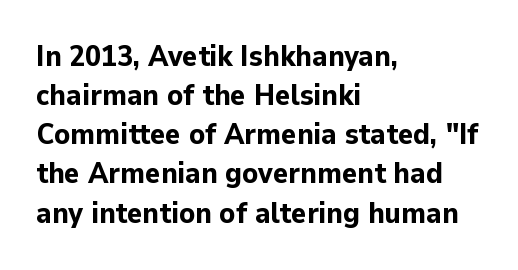
The image shows 29 px bold sans-serif type, upright; set left-aligned, normal line spacing (1.35x), normal letter spacing, not underlined; low stroke contrast and a medium x-height.
